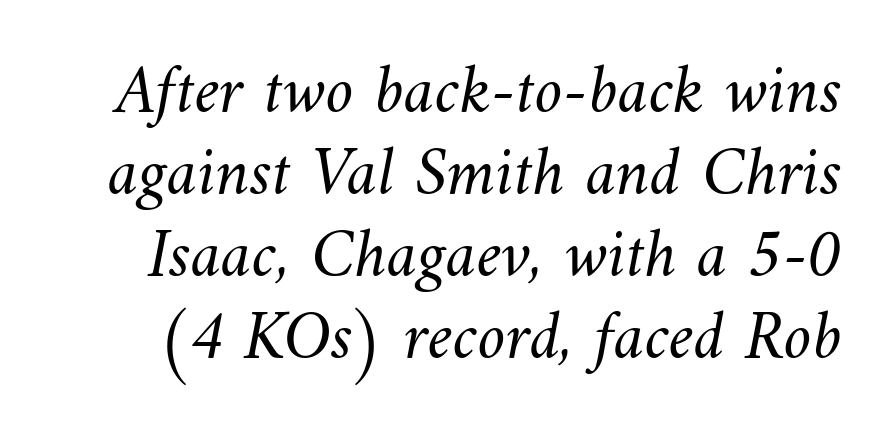
Letter spacing: default. Varying glyph widths throughout — classic text-font behaviour. The strokes are not fattened; the text isn't bold. Has an underline been added? It has not.
